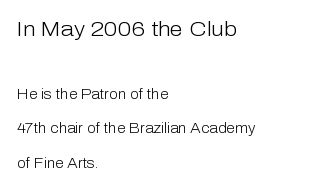
{"italic": "no", "bold": "no", "underline": "no", "align": "left", "line_spacing": "loose", "line_spacing_ratio": 2.47, "letter_spacing": "normal", "letter_spacing_em": 0.0, "larger_block": "first", "size_ratio": 1.5, "glyph_px": 21}
